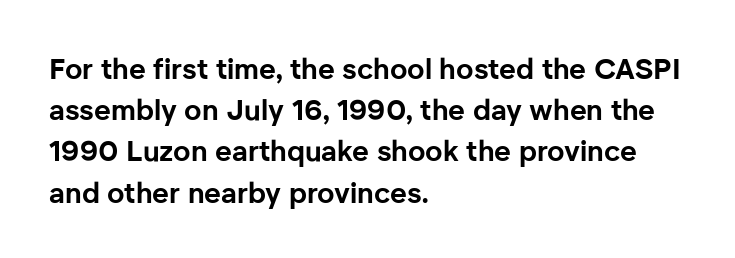
The image shows 29 px bold sans-serif type, upright; set left-aligned, normal line spacing (1.42x), normal letter spacing, not underlined; low stroke contrast and a medium x-height.
